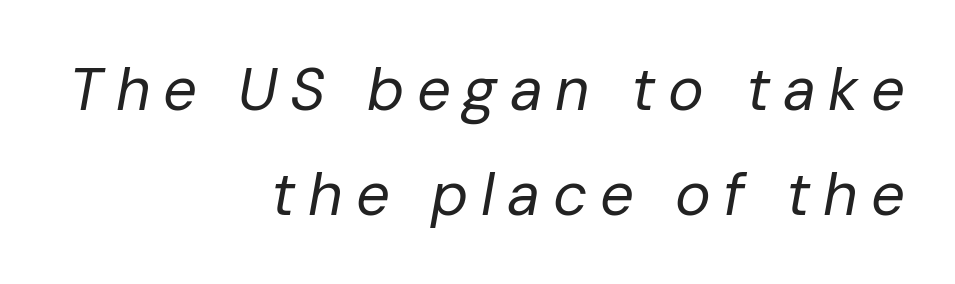
{"italic": "yes", "lean": "right", "slant_degrees": 10, "bold": "no", "weight": "regular", "width": "normal", "stroke_contrast": "low", "x_height": "medium", "monospaced": "no", "underline": "no", "align": "right", "line_spacing_ratio": 1.75, "letter_spacing": "wide", "letter_spacing_em": 0.21, "glyph_px": 60}
